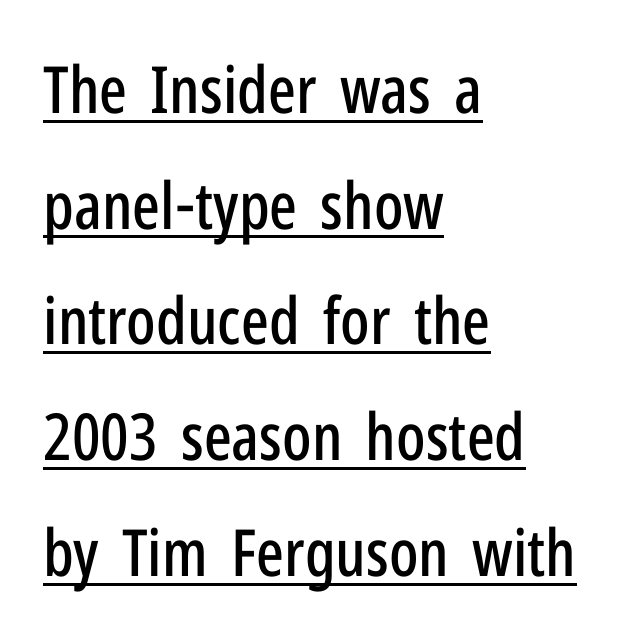
Q: Is the text italic (slanted)? A: No, it is upright.
Q: Is the typeface a serif or a sans-serif typeface? A: Sans-serif.
Q: Is the text underlined? A: Yes.
Q: How is the paragraph aligned? A: Left-aligned.
Q: Is the spacing between letters normal or unusually wide? A: Normal.
Q: Width (condensed, normal, or wide)? A: Condensed.
Q: Stroke contrast? A: Low.
Q: x-height? A: Medium.
Q: Monospaced? A: No.
